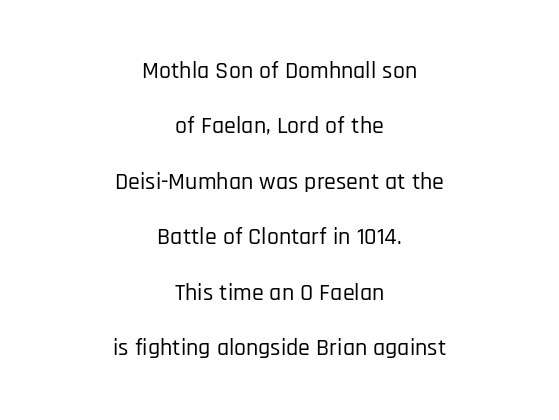
Glance below the letters and you will spot only blank space. Standard letterfit; no display-style spreading of the glyphs. How would I describe the line gaps? Wide and relaxed. If you folded the block vertically in half, each line would mirror itself in length. Do the letters lean? They stand straight.
